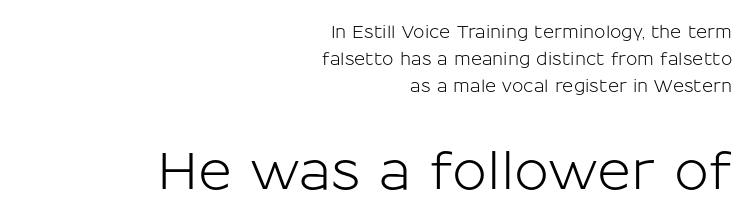
Nobody touched the tracking dial on this one. Posture: straight, roman, zero tilt. This rendering uses right alignment, leaving the left contour irregular. Think of a printed novel: that variable character pitch is what you see here. Just letters on the line, the space beneath them empty. Size contrast runs from small at the top to large at the bottom.
